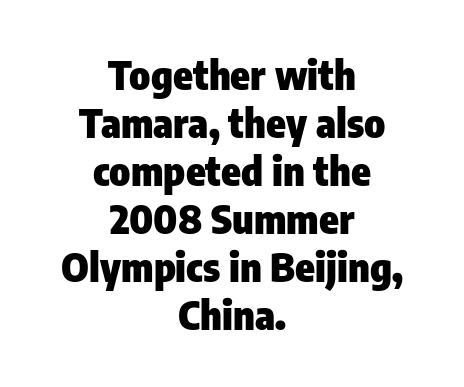
Q: Is the text bold? A: Yes.
Q: Is the text italic (slanted)? A: No, it is upright.
Q: Is the typeface a serif or a sans-serif typeface? A: Sans-serif.
Q: Is the text underlined? A: No.
Q: How is the paragraph aligned? A: Centered.
Q: Is the spacing between letters normal or unusually wide? A: Normal.
Q: Width (condensed, normal, or wide)? A: Condensed.
Q: Stroke contrast? A: Low.
Q: x-height? A: Medium.
Q: Monospaced? A: No.
